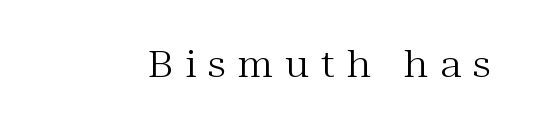
The image shows 36 px regular-weight serif type, upright; set unusually wide letter spacing (+0.33 em), not underlined; medium stroke contrast and a medium x-height.
